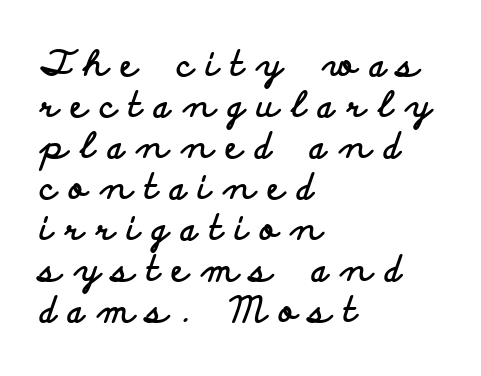
Q: Is the text bold? A: Yes.
Q: Is the text italic (slanted)? A: Yes.
Q: Is the typeface a serif or a sans-serif typeface? A: Sans-serif.
Q: Is the text underlined? A: No.
Q: How is the paragraph aligned? A: Left-aligned.
Q: Is the spacing between letters normal or unusually wide? A: Unusually wide.
Q: Width (condensed, normal, or wide)? A: Wide.
Q: Stroke contrast? A: Low.
Q: x-height? A: Small.
Q: Monospaced? A: No.
